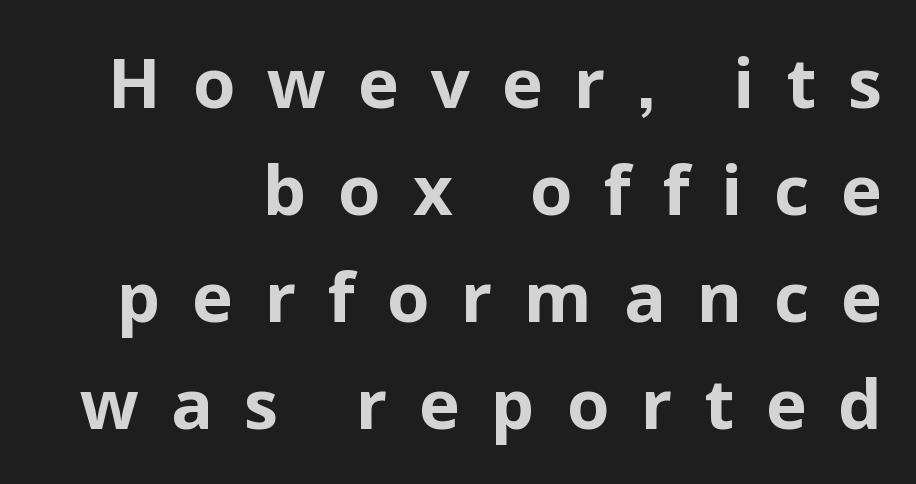
{"serif": "no", "italic": "no", "bold": "yes", "weight": "bold", "width": "normal", "stroke_contrast": "low", "x_height": "medium", "monospaced": "no", "underline": "no", "align": "right", "line_spacing": "normal", "line_spacing_ratio": 1.55, "letter_spacing": "wide", "letter_spacing_em": 0.46, "glyph_px": 69}
